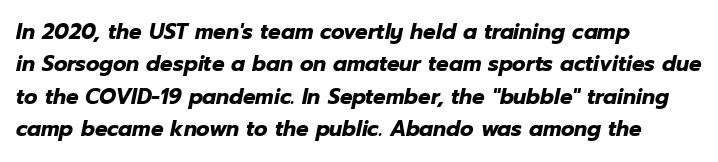
Designer's note — italics engaged. Each line starts at the same left margin while the right side varies. The space directly below the letters is spotless. The passage shown has conventional tracking throughout. Reading down the column, the eye jumps a familiar distance to each next line. The passage shown is emphatically bold.
